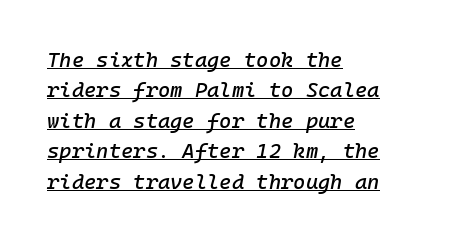
Letter spacing: default. Baseline-to-baseline distance is the conventional proportion of letter height. These characters rest on top of a visible drawn line. Yep, that's italic — everything's leaning.
